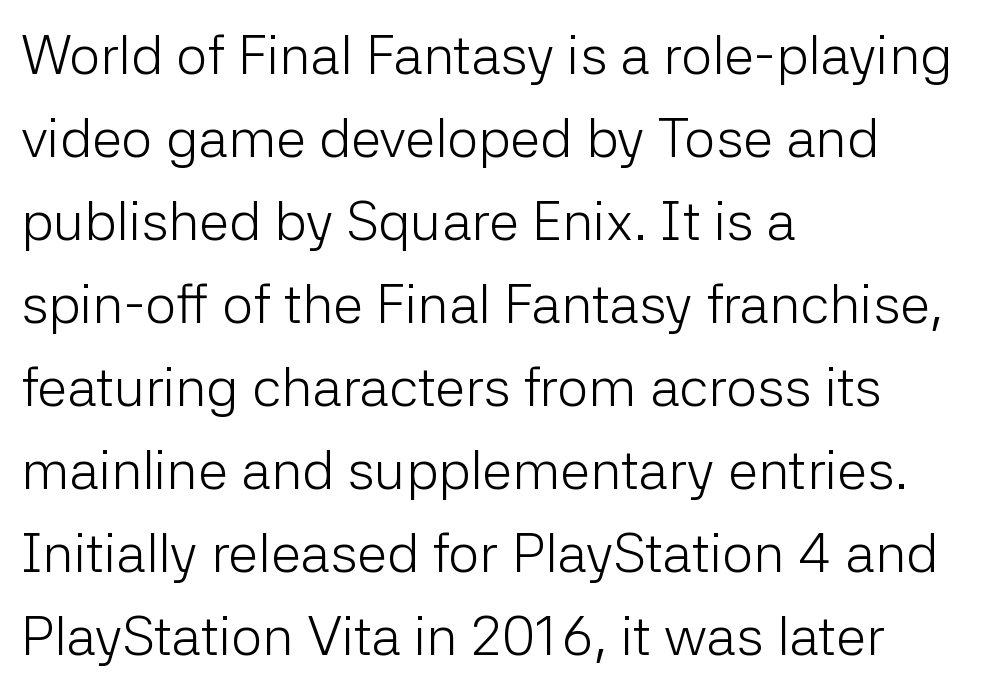
Q: Is the text bold? A: No.
Q: Is the text italic (slanted)? A: No, it is upright.
Q: Is the typeface a serif or a sans-serif typeface? A: Sans-serif.
Q: Is the text underlined? A: No.
Q: How is the paragraph aligned? A: Left-aligned.
Q: Is the spacing between letters normal or unusually wide? A: Normal.
Q: Is the spacing between lines tight, normal or loose? A: Normal.
Q: Width (condensed, normal, or wide)? A: Normal.
Q: Stroke contrast? A: Low.
Q: x-height? A: Medium.
Q: Monospaced? A: No.
